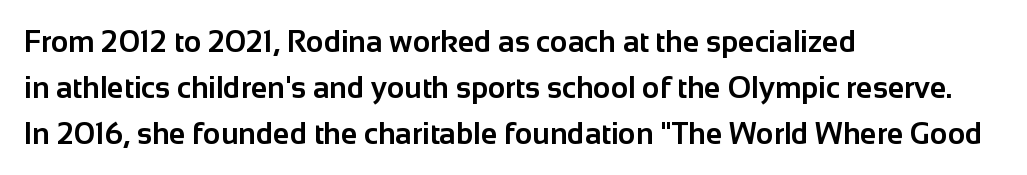
The image shows 30 px bold sans-serif type, upright; set left-aligned, normal line spacing (1.53x), normal letter spacing, not underlined; low stroke contrast and a medium x-height.
